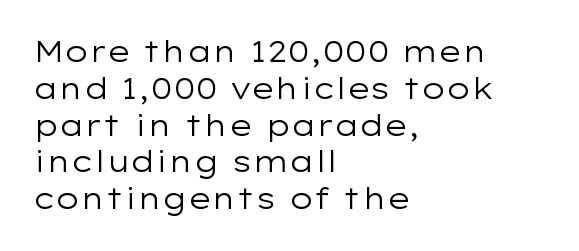
{"serif": "no", "italic": "no", "bold": "no", "weight": "regular", "width": "wide", "stroke_contrast": "low", "x_height": "medium", "monospaced": "no", "underline": "no", "align": "left", "line_spacing": "normal", "line_spacing_ratio": 1.27, "letter_spacing": "normal", "letter_spacing_em": 0.0, "glyph_px": 29}
